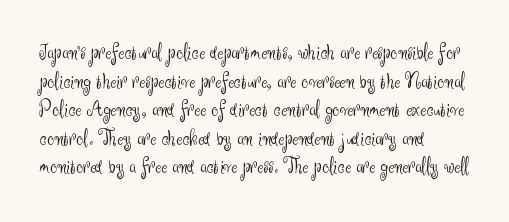
Check the space under the baseline: it is left empty. Characters follow at the spacing the type designer built in. These glyphs show unthickened strokes, regular width or finer. This is the regular roman posture of the typeface. A typesetter would call this leading conventional body-copy spacing. The compositor pushed each line to the left boundary.
